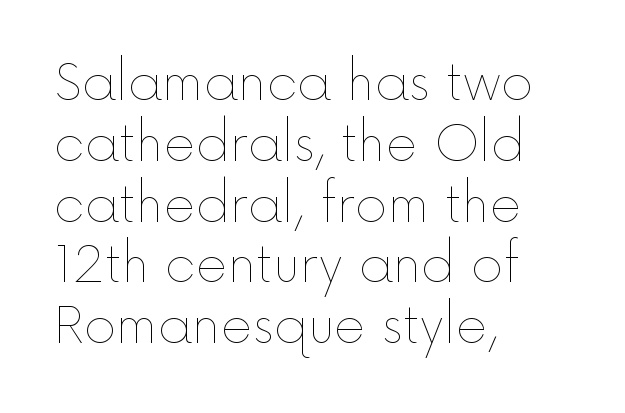
{"italic": "no", "bold": "no", "weight": "thin", "width": "normal", "x_height": "medium", "monospaced": "no", "underline": "no", "align": "left", "line_spacing_ratio": 1.24, "letter_spacing": "normal", "letter_spacing_em": 0.0, "glyph_px": 49}
